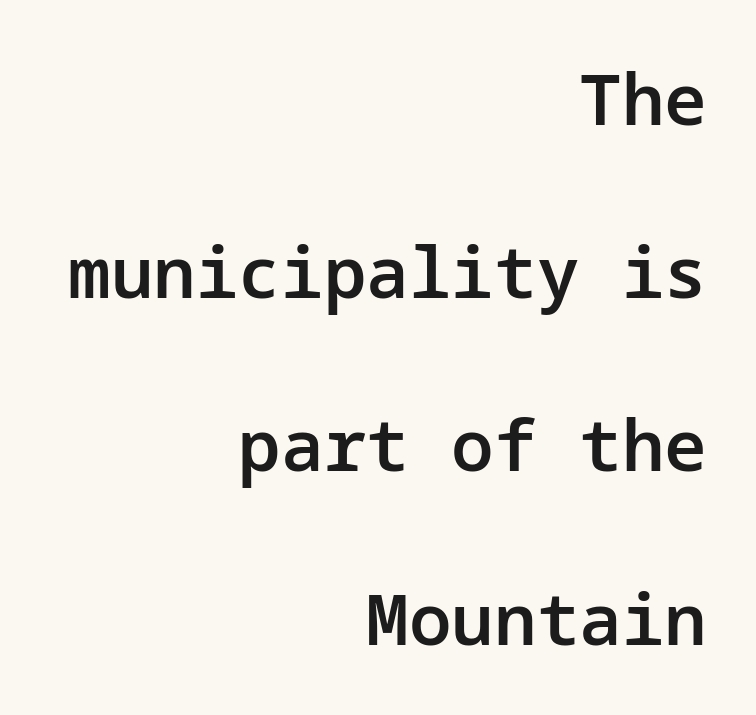
Q: Is the text bold? A: Semi-bold.
Q: Is the text italic (slanted)? A: No, it is upright.
Q: Is the typeface a serif or a sans-serif typeface? A: Sans-serif.
Q: Is the text underlined? A: No.
Q: How is the paragraph aligned? A: Right-aligned.
Q: Is the spacing between letters normal or unusually wide? A: Normal.
Q: Is the spacing between lines tight, normal or loose? A: Loose.
Q: Width (condensed, normal, or wide)? A: Normal.
Q: Stroke contrast? A: Low.
Q: x-height? A: Medium.
